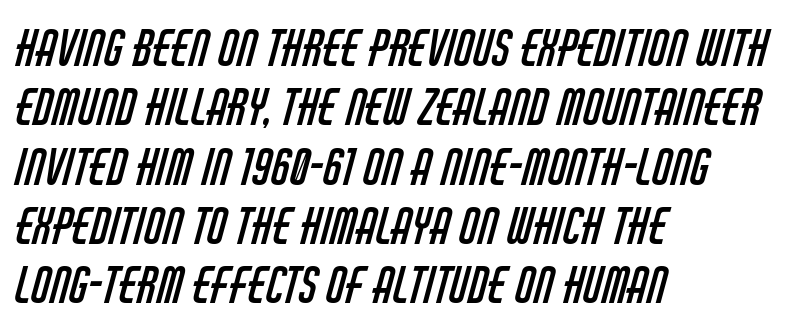
The image shows 49 px regular-weight, condensed sans-serif type; set left-aligned, line spacing 1.21x, normal letter spacing, not underlined; low stroke contrast and a large x-height.
